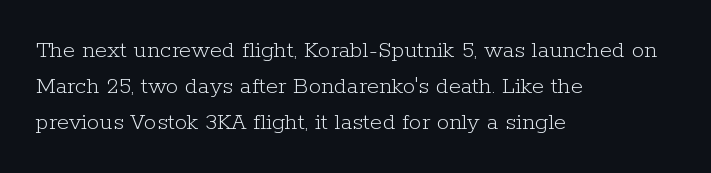
{"italic": "no", "bold": "no", "underline": "no", "align": "left", "line_spacing": "normal", "line_spacing_ratio": 1.44, "letter_spacing": "normal", "letter_spacing_em": 0.0, "glyph_px": 25}
